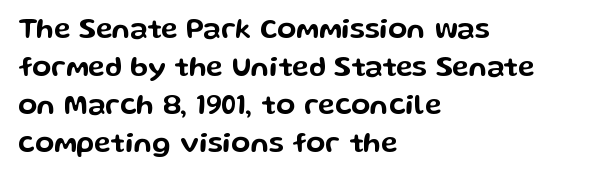
Only glyphs here, with clear space below each row. Does the leading feel generous? No, just average. Quick note: not italic, upright. Serif or sans? Sans — the stroke terminals are bare.
